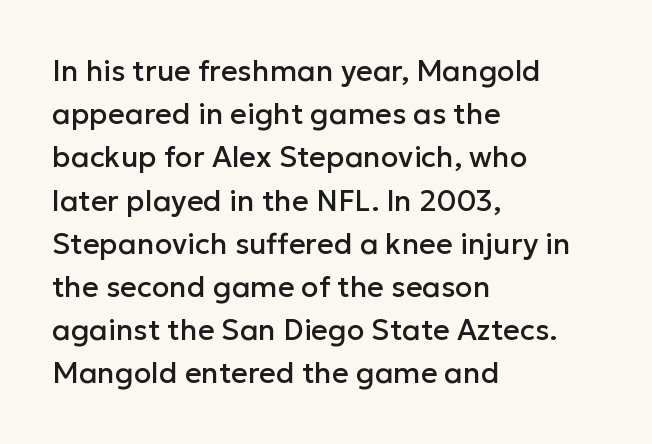
Q: Is the text italic (slanted)? A: No, it is upright.
Q: Is the typeface a serif or a sans-serif typeface? A: Sans-serif.
Q: Is the text underlined? A: No.
Q: How is the paragraph aligned? A: Left-aligned.
Q: Is the spacing between letters normal or unusually wide? A: Normal.
Q: Is the spacing between lines tight, normal or loose? A: Normal.
Q: Width (condensed, normal, or wide)? A: Normal.
Q: Stroke contrast? A: Low.
Q: x-height? A: Medium.
Q: Monospaced? A: No.
